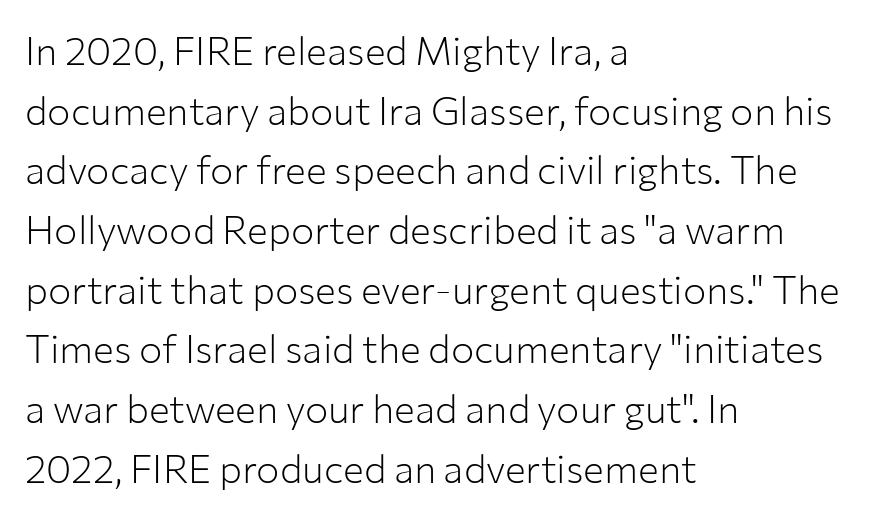
Q: Is the text bold? A: No.
Q: Is the text italic (slanted)? A: No, it is upright.
Q: Is the typeface a serif or a sans-serif typeface? A: Sans-serif.
Q: Is the text underlined? A: No.
Q: How is the paragraph aligned? A: Left-aligned.
Q: Is the spacing between letters normal or unusually wide? A: Normal.
Q: Is the spacing between lines tight, normal or loose? A: Normal.
Q: Width (condensed, normal, or wide)? A: Normal.
Q: Stroke contrast? A: Low.
Q: x-height? A: Medium.
Q: Monospaced? A: No.
